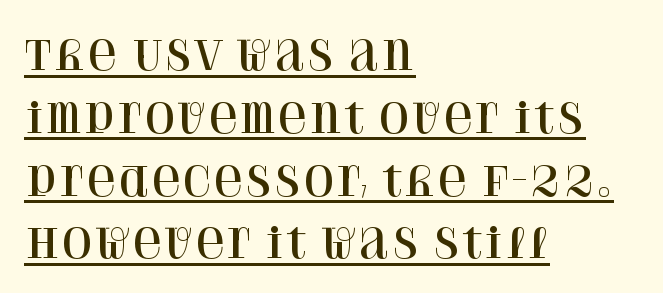
Q: Is the text italic (slanted)? A: No, it is upright.
Q: Is the typeface a serif or a sans-serif typeface? A: Serif.
Q: Is the text underlined? A: Yes.
Q: How is the paragraph aligned? A: Left-aligned.
Q: Is the spacing between letters normal or unusually wide? A: Normal.
Q: Is the spacing between lines tight, normal or loose? A: Normal.
Q: Width (condensed, normal, or wide)? A: Normal.
Q: Stroke contrast? A: High.
Q: x-height? A: Large.
Q: Monospaced? A: No.
